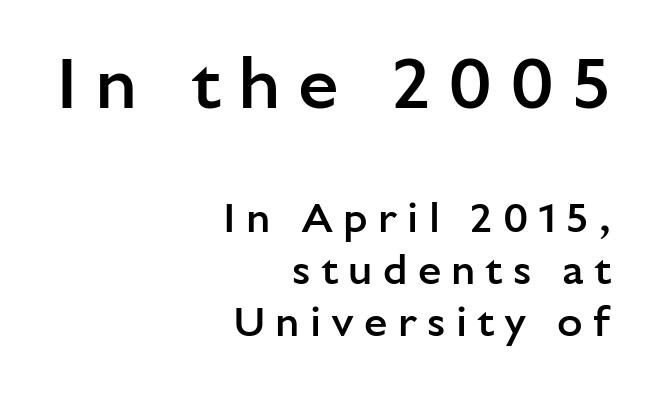
The baseline area is clear. A flush-right, rag-left setting is used for this passage. The characters look somewhat weighty, a semibold short of true bold. Caption: upper text group enlarged, lower text group reduced.
